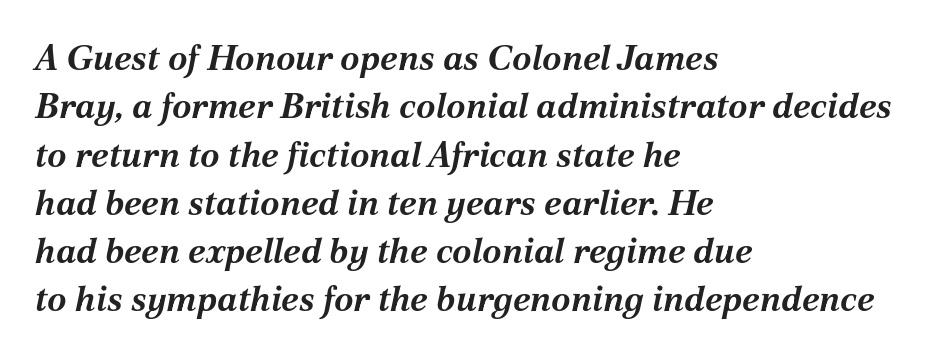
Q: Is the text bold? A: Yes.
Q: Is the text italic (slanted)? A: Yes, it leans right by about 12 degrees.
Q: Is the text underlined? A: No.
Q: How is the paragraph aligned? A: Left-aligned.
Q: Is the spacing between letters normal or unusually wide? A: Normal.
Q: Is the spacing between lines tight, normal or loose? A: Normal.
Q: Width (condensed, normal, or wide)? A: Normal.
Q: Stroke contrast? A: Medium.
Q: x-height? A: Medium.
Q: Monospaced? A: No.
